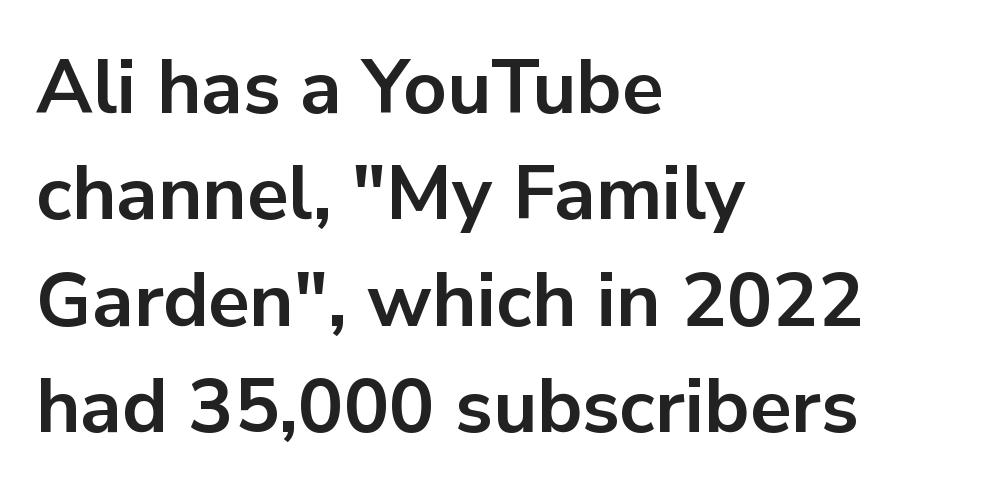
{"serif": "no", "italic": "no", "bold": "yes", "weight": "bold", "width": "normal", "stroke_contrast": "low", "x_height": "medium", "monospaced": "no", "underline": "no", "align": "left", "line_spacing": "normal", "line_spacing_ratio": 1.4, "letter_spacing": "normal", "letter_spacing_em": 0.0, "glyph_px": 76}
